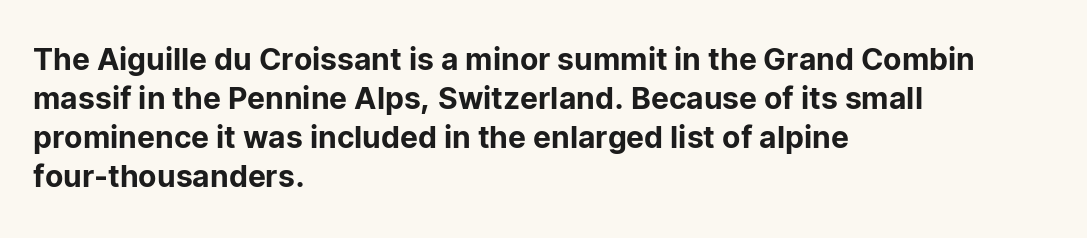
Line spacing here is normal. Words appear dense and cohesive because spacing is normal. Horizontal alignment here is leftward, the default for most running prose. Italic? Not at all — the glyphs are vertical. Classification — sans serif.
